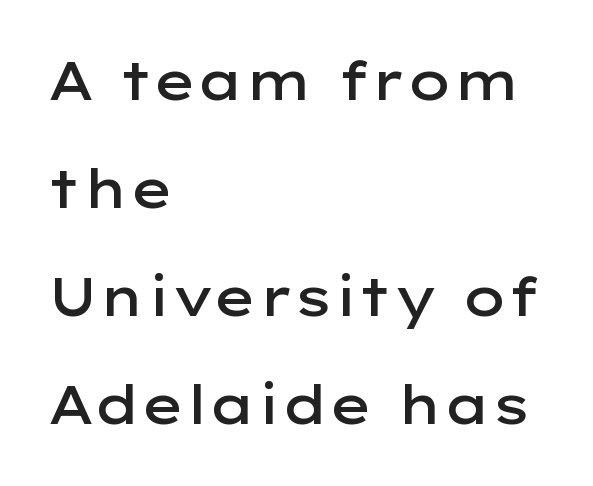
Q: Is the text bold? A: Semi-bold.
Q: Is the text italic (slanted)? A: No, it is upright.
Q: Is the typeface a serif or a sans-serif typeface? A: Sans-serif.
Q: Is the text underlined? A: No.
Q: How is the paragraph aligned? A: Left-aligned.
Q: Is the spacing between letters normal or unusually wide? A: Normal.
Q: Is the spacing between lines tight, normal or loose? A: Loose.
Q: Width (condensed, normal, or wide)? A: Wide.
Q: Stroke contrast? A: Low.
Q: x-height? A: Medium.
Q: Monospaced? A: No.
